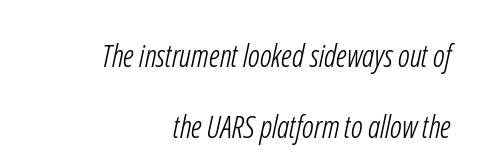
{"serif": "no", "bold": "no", "weight": "light", "width": "condensed", "stroke_contrast": "low", "x_height": "medium", "monospaced": "no", "underline": "no", "align": "right", "line_spacing": "loose", "line_spacing_ratio": 2.3, "letter_spacing": "normal", "letter_spacing_em": 0.0, "glyph_px": 31}
